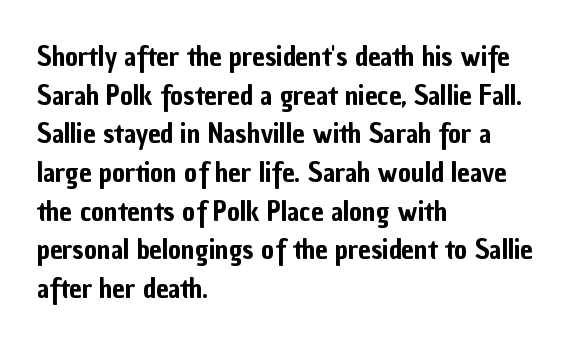
Line spacing here is normal. Unlike a traditional serif, this face leaves its strokes unadorned. The words here are not underlined. The lettering holds an erect, upright posture throughout. How are the letters spaced? Ordinarily, with no added tracking.
